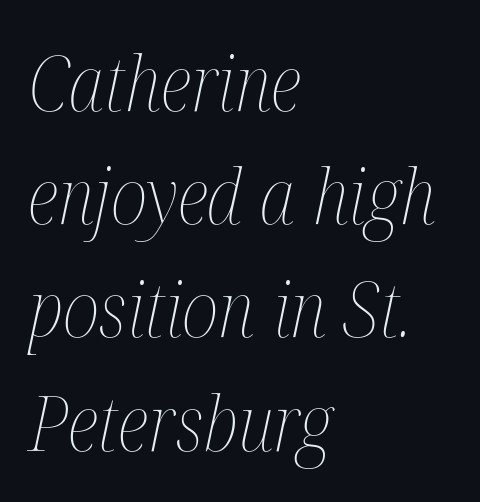
The image shows 77 px thin, condensed type, italic (leaning right); set left-aligned, normal line spacing (1.47x), normal letter spacing, not underlined; medium stroke contrast and a medium x-height.
